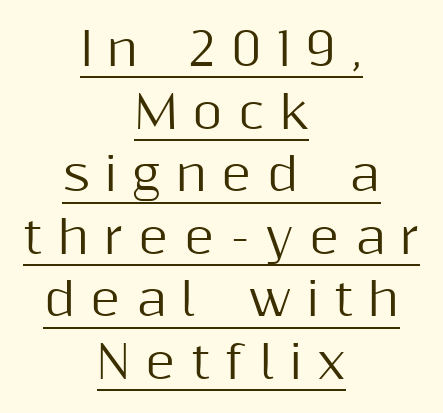
Classification — sans serif. The line-height multiplier appears to be the usual default. Looks like regular typesetting: each glyph gets only the width it needs. Every word sits above its own underline.
